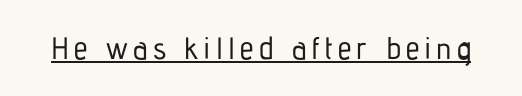
The image shows 31 px condensed sans-serif type, upright; set underlined; low stroke contrast and a medium x-height.
